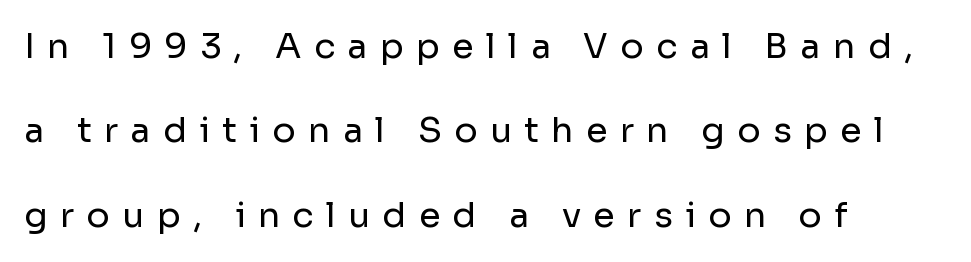
{"serif": "no", "italic": "no", "bold": "no", "weight": "regular", "width": "normal", "stroke_contrast": "low", "x_height": "medium", "monospaced": "no", "underline": "no", "align": "left", "line_spacing": "loose", "line_spacing_ratio": 2.41, "letter_spacing": "wide", "letter_spacing_em": 0.35, "glyph_px": 35}
